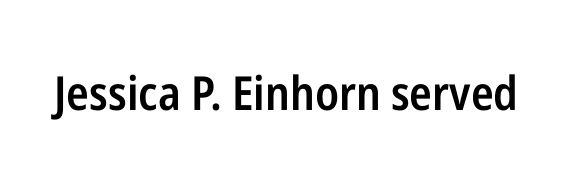
{"serif": "no", "italic": "no", "bold": "semi", "weight": "semibold", "width": "condensed", "stroke_contrast": "low", "x_height": "medium", "monospaced": "no", "underline": "no", "letter_spacing": "normal", "letter_spacing_em": 0.0, "glyph_px": 47}
